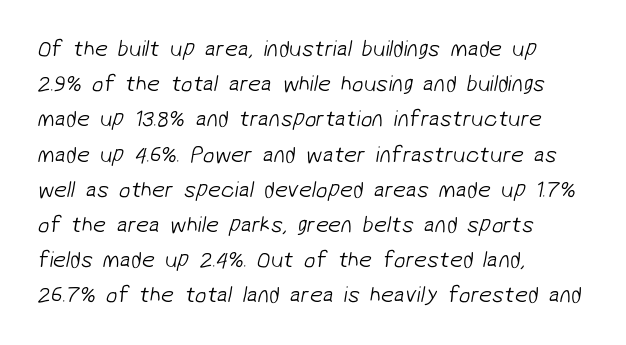
Q: Is the text bold? A: No.
Q: Is the text underlined? A: No.
Q: How is the paragraph aligned? A: Left-aligned.
Q: Is the spacing between letters normal or unusually wide? A: Normal.
Q: Is the spacing between lines tight, normal or loose? A: Normal.
